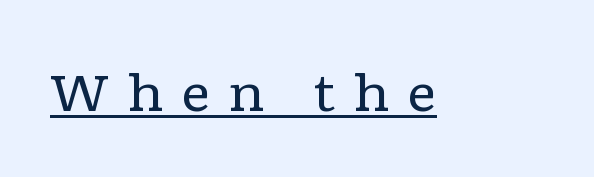
The image shows 51 px regular-weight, wide serif type, upright; set unusually wide letter spacing (+0.34 em), underlined; low stroke contrast and a medium x-height.
